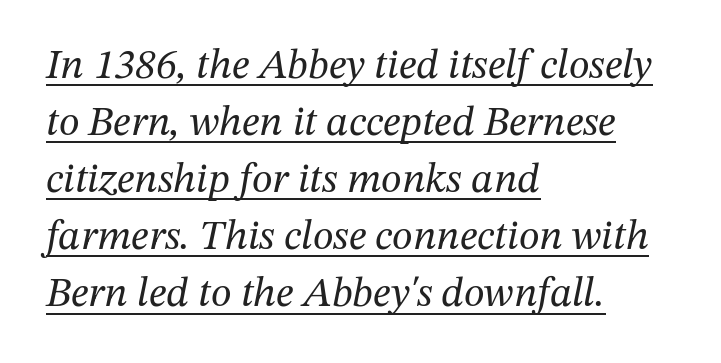
Line spacing here is normal. This is underlined copy, the kind a proofreader might mark for attention. The letterforms sit shoulder to shoulder at normal distance. Tall strokes in this sample are angled rather than plumb. Alignment: flush left.
